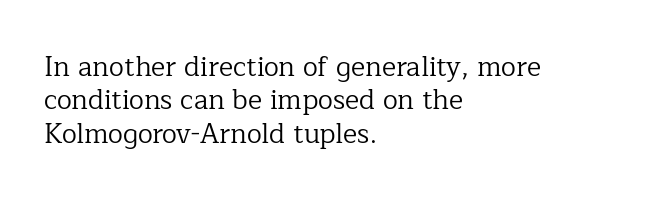
{"italic": "no", "bold": "no", "underline": "no", "align": "left", "line_spacing_ratio": 1.24, "letter_spacing": "normal", "letter_spacing_em": 0.0, "glyph_px": 27}
